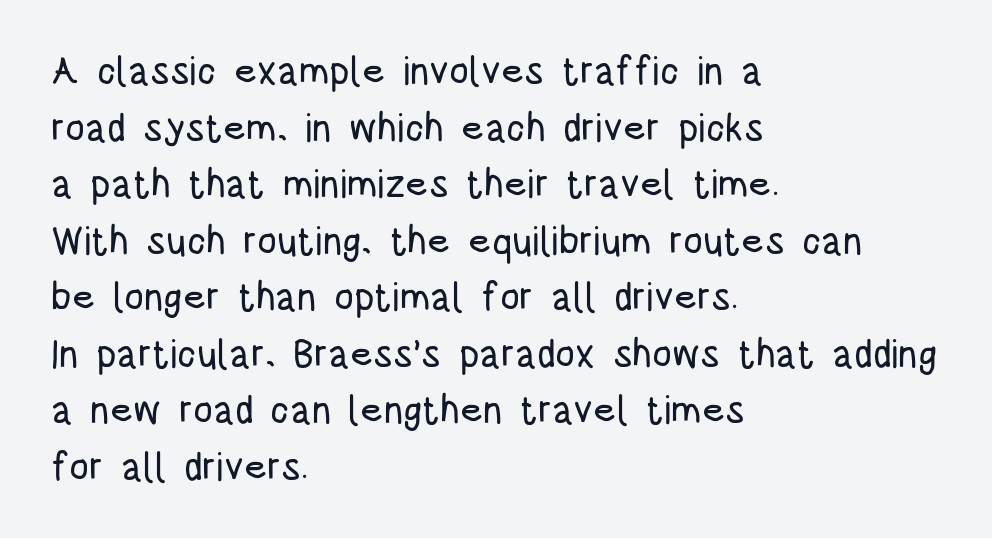
{"serif": "no", "italic": "no", "width": "condensed", "stroke_contrast": "low", "x_height": "large", "monospaced": "no", "underline": "no", "align": "left", "line_spacing": "normal", "line_spacing_ratio": 1.45, "letter_spacing": "normal", "letter_spacing_em": 0.0, "glyph_px": 39}
